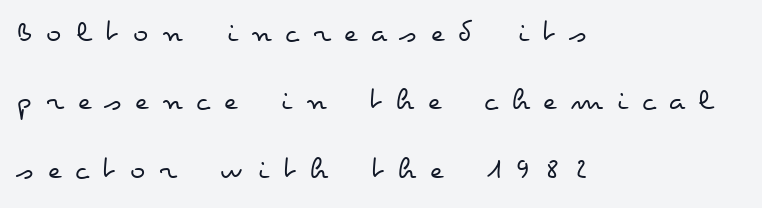
Q: Is the text bold? A: No.
Q: Is the text italic (slanted)? A: No, it is upright.
Q: Is the text underlined? A: No.
Q: How is the paragraph aligned? A: Left-aligned.
Q: Is the spacing between letters normal or unusually wide? A: Unusually wide.
Q: Is the spacing between lines tight, normal or loose? A: Loose.
Q: Width (condensed, normal, or wide)? A: Wide.
Q: Stroke contrast? A: Low.
Q: x-height? A: Small.
Q: Monospaced? A: No.
